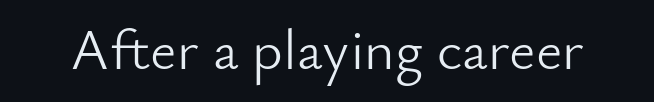
Q: Is the text bold? A: No.
Q: Is the text italic (slanted)? A: No, it is upright.
Q: Is the typeface a serif or a sans-serif typeface? A: Sans-serif.
Q: Is the text underlined? A: No.
Q: Is the spacing between letters normal or unusually wide? A: Normal.
Q: Width (condensed, normal, or wide)? A: Normal.
Q: Stroke contrast? A: Low.
Q: x-height? A: Small.
Q: Monospaced? A: No.
